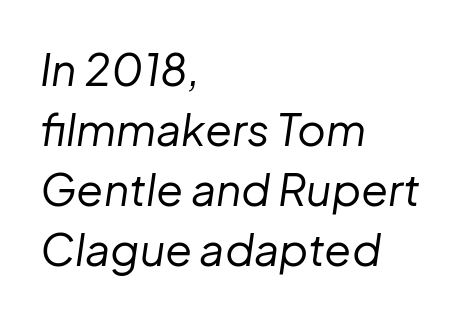
{"italic": "yes", "lean": "right", "slant_degrees": 8, "bold": "no", "weight": "regular", "width": "normal", "stroke_contrast": "low", "x_height": "medium", "monospaced": "no", "underline": "no", "align": "left", "line_spacing": "normal", "line_spacing_ratio": 1.36, "letter_spacing": "normal", "letter_spacing_em": 0.0, "glyph_px": 44}
